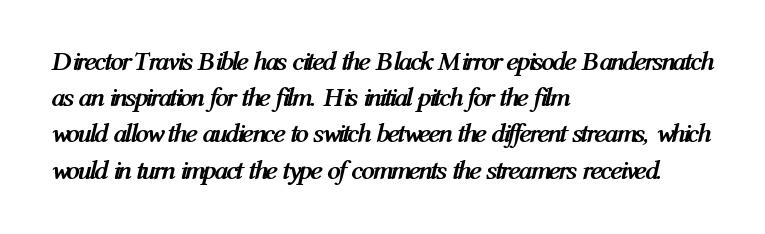
The image shows 27 px bold type, italic (leaning right); set left-aligned, normal line spacing (1.34x), normal letter spacing, not underlined.
